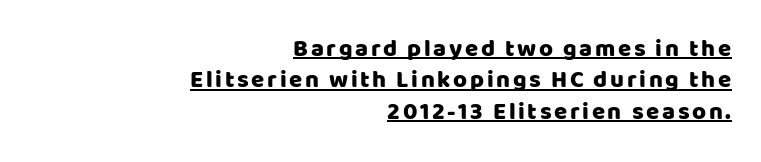
The setting favours the right margin, as signatures and pull-quotes sometimes do. If you drew a line through each stem, it would be perfectly vertical. Line spacing here is normal. This rendering features underlined lettering.
